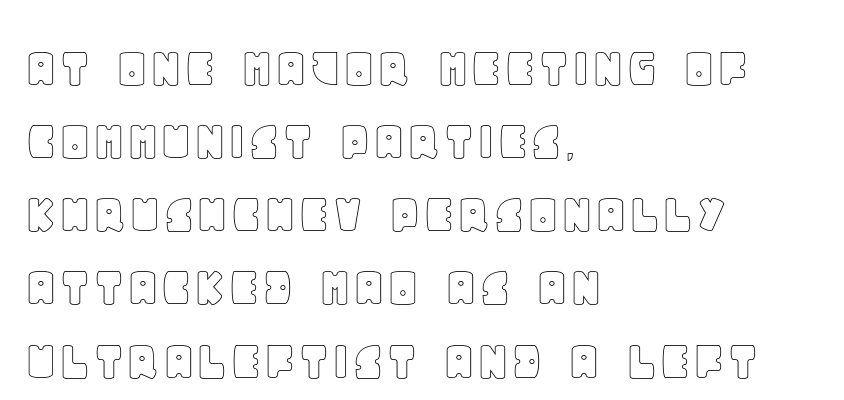
{"italic": "no", "width": "normal", "x_height": "large", "monospaced": "no", "underline": "no", "align": "left", "line_spacing_ratio": 1.24, "letter_spacing": "normal", "letter_spacing_em": 0.0, "glyph_px": 59}
